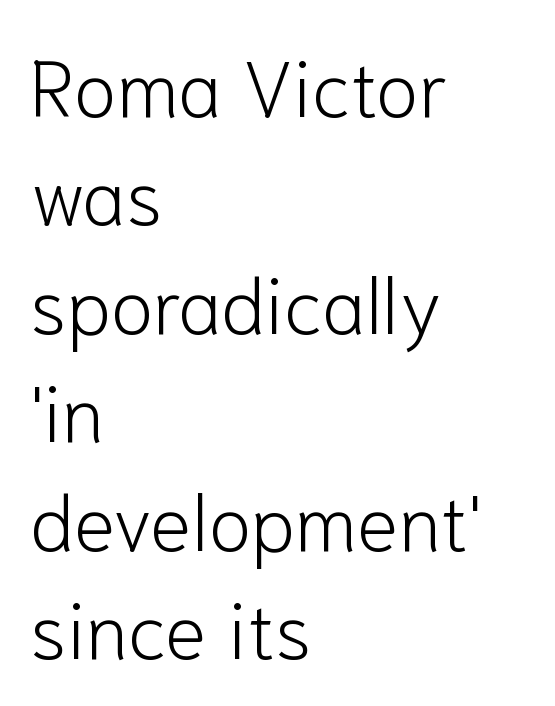
The image shows 78 px light sans-serif type, upright; set left-aligned, normal line spacing (1.39x), normal letter spacing, not underlined; low stroke contrast and a medium x-height.
